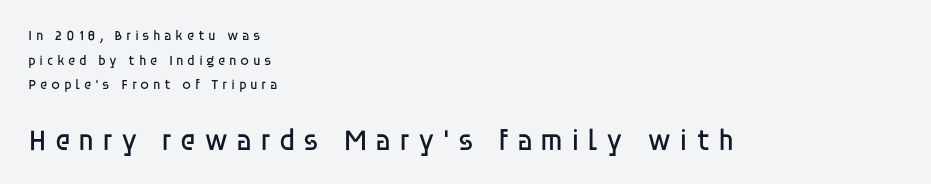
The image shows 30 px regular-weight sans-serif type, upright; set left-aligned, line spacing 1.76x, unusually wide letter spacing (+0.25 em), not underlined; the second (bottom) block is 2.14x larger; low stroke contrast and a large x-height.
